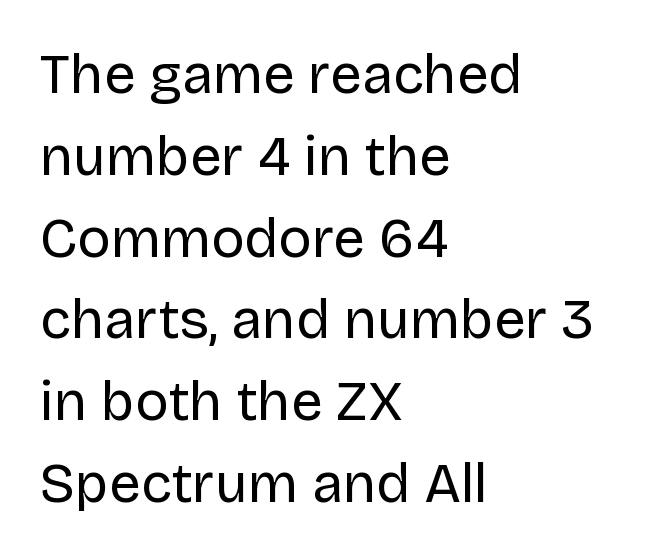
{"serif": "no", "italic": "no", "bold": "no", "weight": "regular", "width": "normal", "stroke_contrast": "low", "x_height": "large", "monospaced": "no", "underline": "no", "align": "left", "line_spacing": "normal", "line_spacing_ratio": 1.46, "letter_spacing": "normal", "letter_spacing_em": 0.0, "glyph_px": 56}
